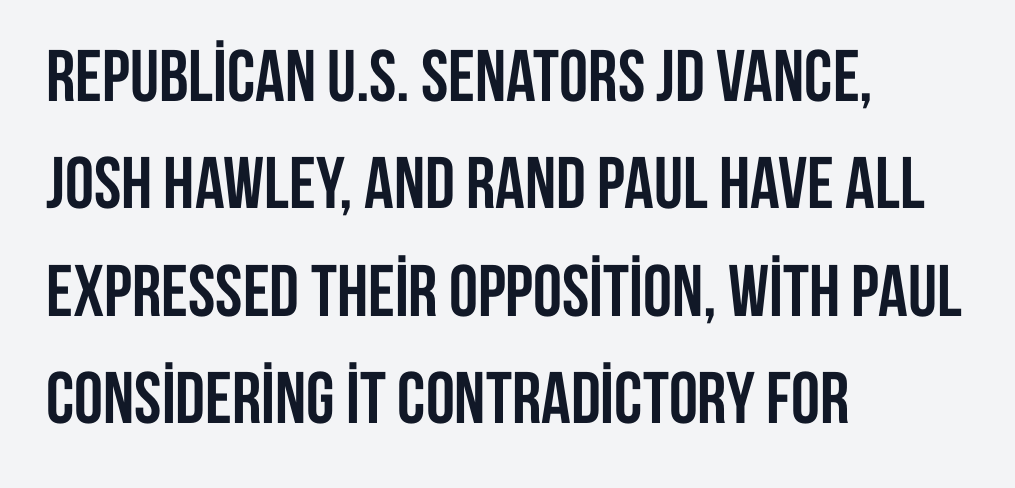
{"serif": "no", "italic": "no", "bold": "yes", "weight": "semibold", "width": "condensed", "stroke_contrast": "low", "x_height": "large", "monospaced": "no", "underline": "no", "align": "left", "line_spacing": "normal", "line_spacing_ratio": 1.47, "letter_spacing": "normal", "letter_spacing_em": 0.0, "glyph_px": 73}
